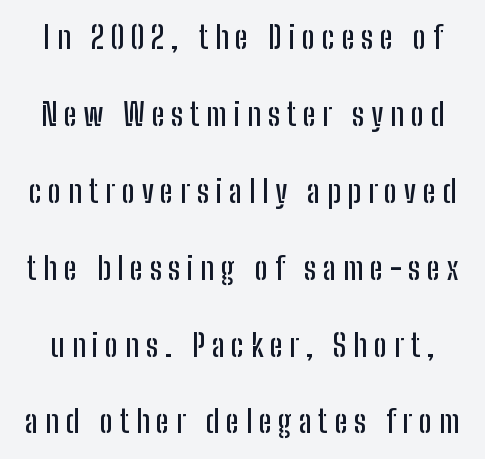
{"serif": "no", "italic": "no", "width": "condensed", "stroke_contrast": "low", "x_height": "medium", "monospaced": "no", "underline": "no", "line_spacing": "loose", "line_spacing_ratio": 2.48, "letter_spacing": "wide", "letter_spacing_em": 0.22, "glyph_px": 31}
